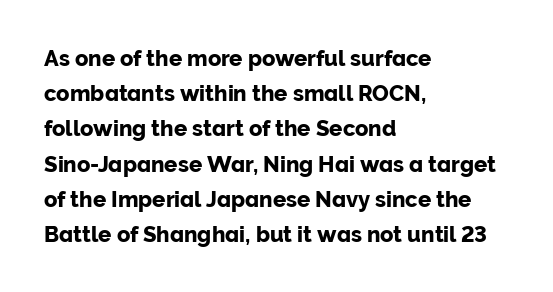
{"italic": "no", "underline": "no", "align": "left", "line_spacing": "normal", "line_spacing_ratio": 1.6, "letter_spacing": "normal", "letter_spacing_em": 0.0, "glyph_px": 22}
